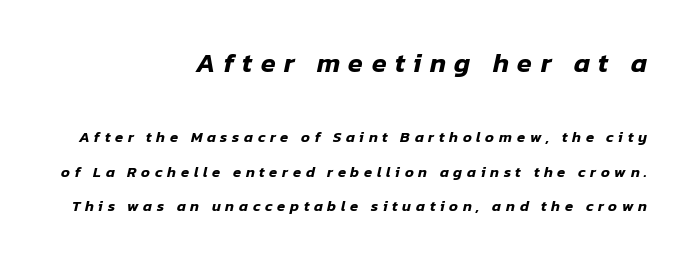
{"italic": "yes", "lean": "right", "slant_degrees": 12, "underline": "no", "align": "right", "line_spacing": "loose", "line_spacing_ratio": 2.29, "letter_spacing": "wide", "letter_spacing_em": 0.31, "larger_block": "first", "size_ratio": 1.8, "glyph_px": 27}
